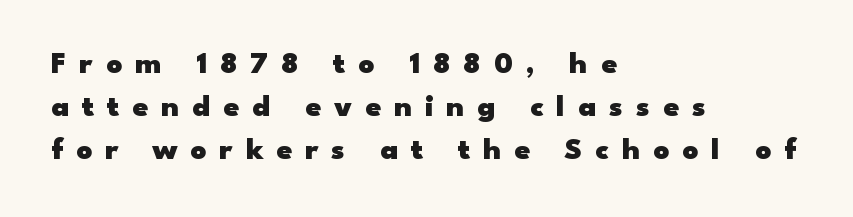
The image shows 31 px heavy, wide sans-serif type, upright; set left-aligned, normal line spacing (1.38x), unusually wide letter spacing (+0.42 em), not underlined; low stroke contrast and a small x-height.
